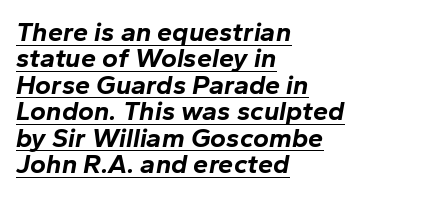
{"italic": "yes", "lean": "right", "slant_degrees": 10, "bold": "yes", "underline": "yes", "align": "left", "line_spacing": "tight", "line_spacing_ratio": 0.98, "letter_spacing": "normal", "letter_spacing_em": 0.0, "glyph_px": 27}
